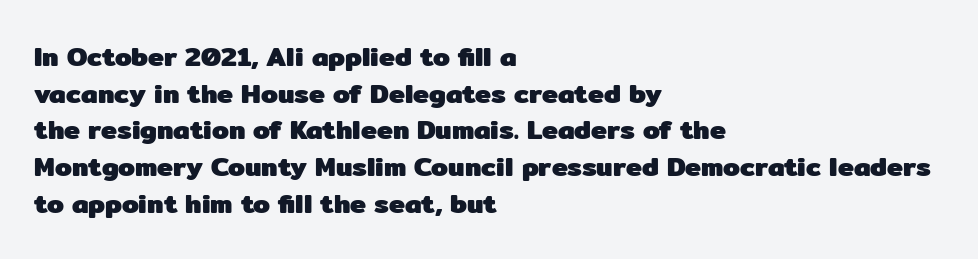
Q: Is the text bold? A: Yes.
Q: Is the text italic (slanted)? A: No, it is upright.
Q: Is the text underlined? A: No.
Q: How is the paragraph aligned? A: Left-aligned.
Q: Is the spacing between letters normal or unusually wide? A: Normal.
Q: Is the spacing between lines tight, normal or loose? A: Normal.
